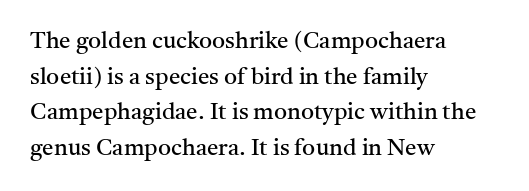
The image shows 23 px text type, upright; set left-aligned, normal line spacing (1.55x), normal letter spacing, not underlined.
